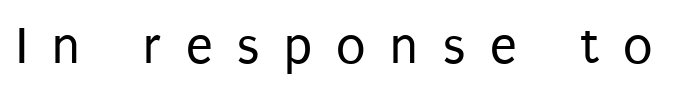
The image shows 54 px regular-weight, condensed sans-serif type, upright; set unusually wide letter spacing (+0.45 em), not underlined; low stroke contrast and a large x-height.
